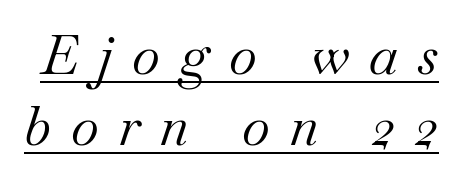
Q: Is the text bold? A: No.
Q: Is the text italic (slanted)? A: Yes, it leans right by about 18 degrees.
Q: Is the typeface a serif or a sans-serif typeface? A: Serif.
Q: Is the text underlined? A: Yes.
Q: Is the spacing between letters normal or unusually wide? A: Unusually wide.
Q: Is the spacing between lines tight, normal or loose? A: Normal.
Q: Width (condensed, normal, or wide)? A: Normal.
Q: Stroke contrast? A: Medium.
Q: x-height? A: Small.
Q: Monospaced? A: No.
